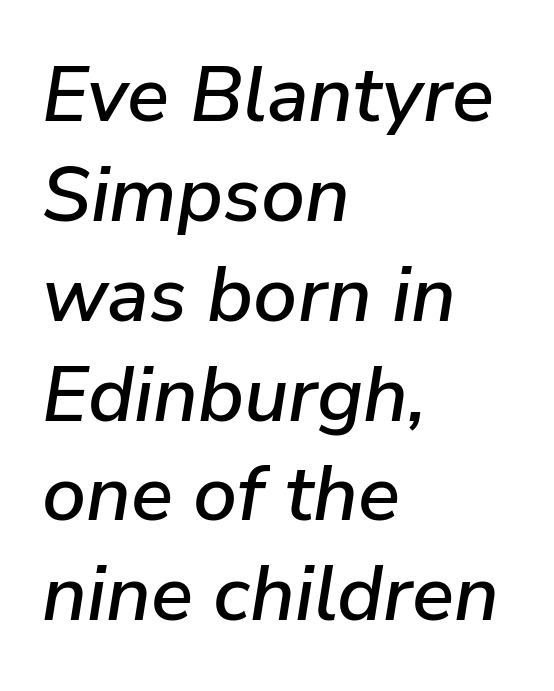
{"italic": "yes", "lean": "right", "slant_degrees": 9, "width": "normal", "stroke_contrast": "low", "x_height": "medium", "monospaced": "no", "underline": "no", "align": "left", "line_spacing": "normal", "line_spacing_ratio": 1.28, "letter_spacing": "normal", "letter_spacing_em": 0.0, "glyph_px": 78}
